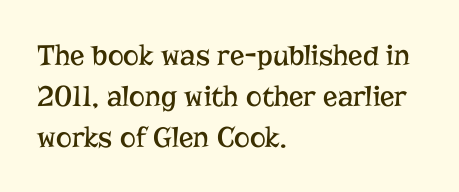
The image shows 30 px regular-weight serif type, upright; set left-aligned, normal line spacing (1.36x), normal letter spacing, not underlined; low stroke contrast and a medium x-height.
